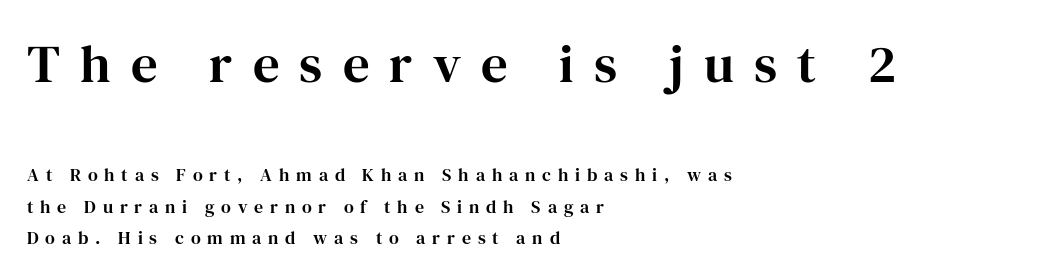
Q: Is the text italic (slanted)? A: No, it is upright.
Q: Is the typeface a serif or a sans-serif typeface? A: Serif.
Q: Is the text underlined? A: No.
Q: How is the paragraph aligned? A: Left-aligned.
Q: Is the spacing between letters normal or unusually wide? A: Unusually wide.
Q: Which block of text is set in a larger size, the first (top) or the second (bottom)? A: The first (top) one.
Q: Width (condensed, normal, or wide)? A: Normal.
Q: Stroke contrast? A: High.
Q: x-height? A: Medium.
Q: Monospaced? A: No.
